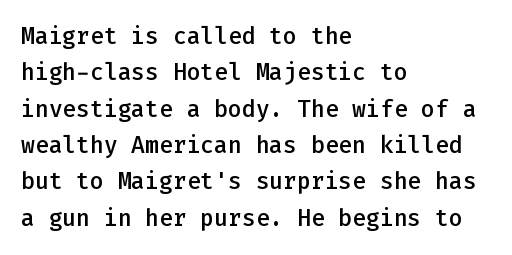
The paragraph shown leans on its left margin. Baseline-to-baseline distance is the conventional proportion of letter height. Check under the words: just untouched page. How are the letters spaced? Ordinarily, with no added tracking.
